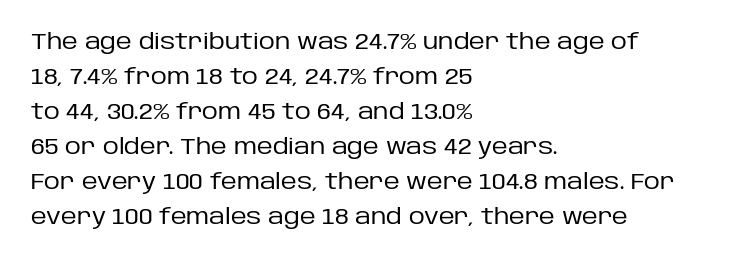
{"italic": "no", "bold": "no", "underline": "no", "align": "left", "line_spacing": "normal", "line_spacing_ratio": 1.59, "letter_spacing": "normal", "letter_spacing_em": 0.0, "glyph_px": 22}
